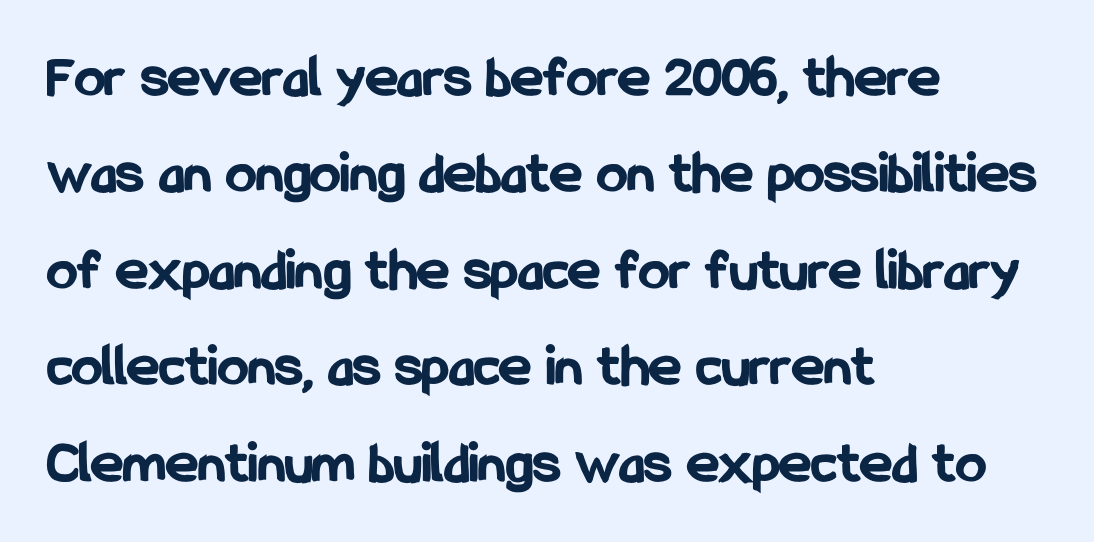
The image shows 61 px bold, condensed sans-serif type, upright; set left-aligned, normal line spacing (1.58x), normal letter spacing, not underlined; low stroke contrast and a medium x-height.
